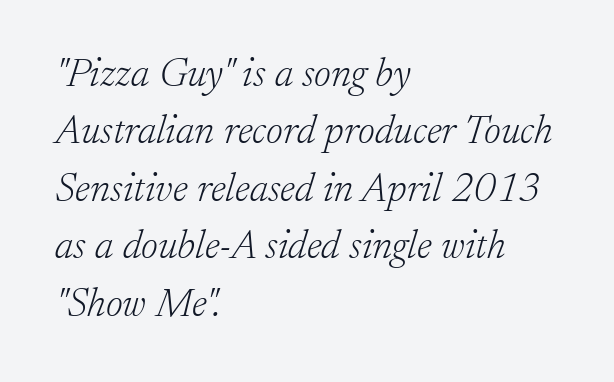
Caption: face not bold, strokes unweighted. The lines in this sample share a left origin and differ only in where they stop. Descenders are the only things crossing below the line. A typesetter would call this zero additional tracking.
